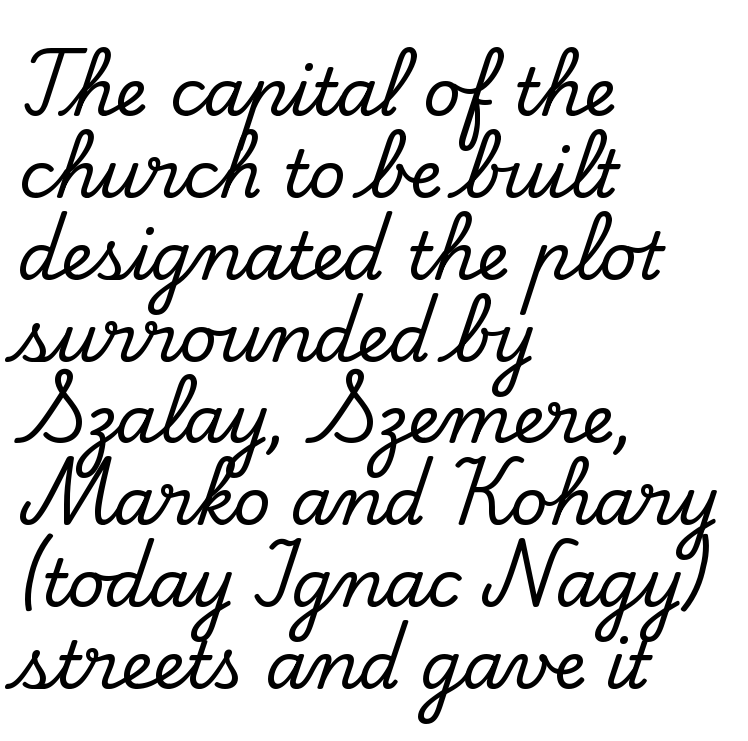
{"serif": "yes", "width": "normal", "stroke_contrast": "low", "x_height": "small", "monospaced": "no", "underline": "no", "align": "left", "line_spacing_ratio": 1.24, "letter_spacing": "normal", "letter_spacing_em": 0.0, "glyph_px": 66}
